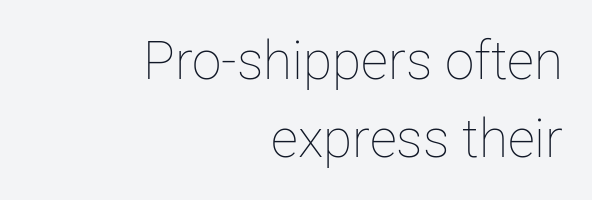
{"italic": "no", "bold": "no", "weight": "thin", "width": "normal", "stroke_contrast": "low", "x_height": "medium", "monospaced": "no", "underline": "no", "align": "right", "line_spacing": "normal", "line_spacing_ratio": 1.48, "letter_spacing": "normal", "letter_spacing_em": 0.0, "glyph_px": 53}
